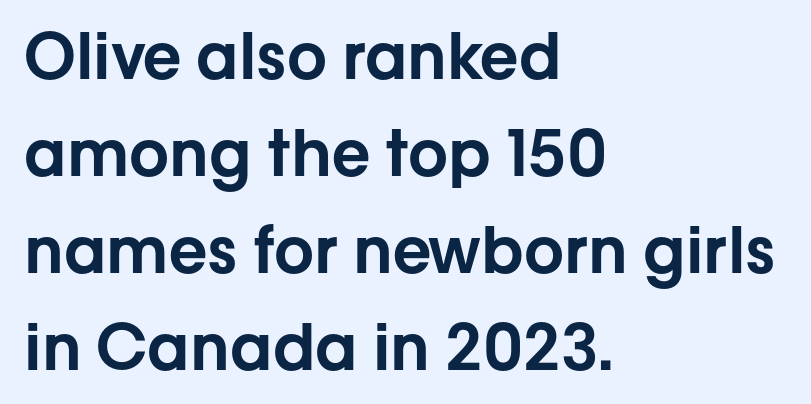
Q: Is the text italic (slanted)? A: No, it is upright.
Q: Is the typeface a serif or a sans-serif typeface? A: Sans-serif.
Q: Is the text underlined? A: No.
Q: How is the paragraph aligned? A: Left-aligned.
Q: Is the spacing between letters normal or unusually wide? A: Normal.
Q: Is the spacing between lines tight, normal or loose? A: Normal.
Q: Width (condensed, normal, or wide)? A: Normal.
Q: Stroke contrast? A: Low.
Q: x-height? A: Medium.
Q: Monospaced? A: No.
